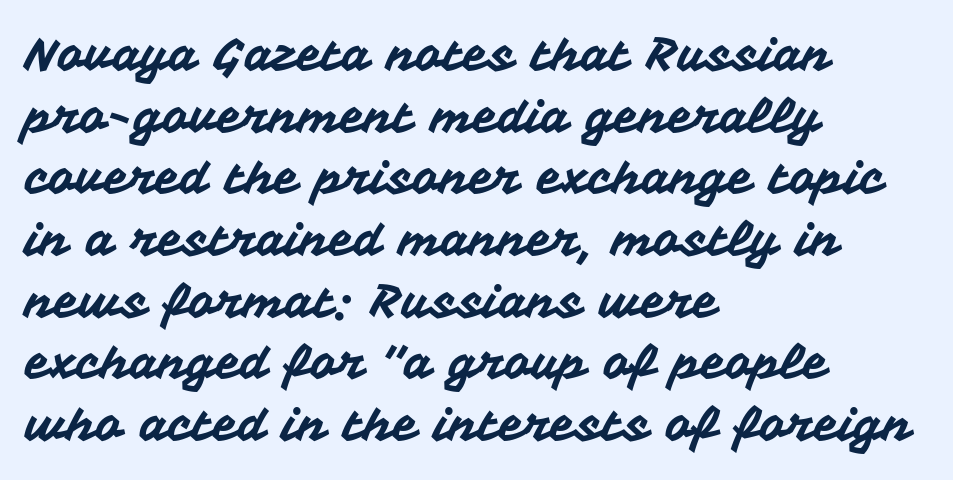
Glyph-to-glyph distance matches everyday printed text. What's the leading like? Ordinary, nothing unusual. These lines are rendered in a variable-pitch font. The rendering anchors every line to the left-hand side.
